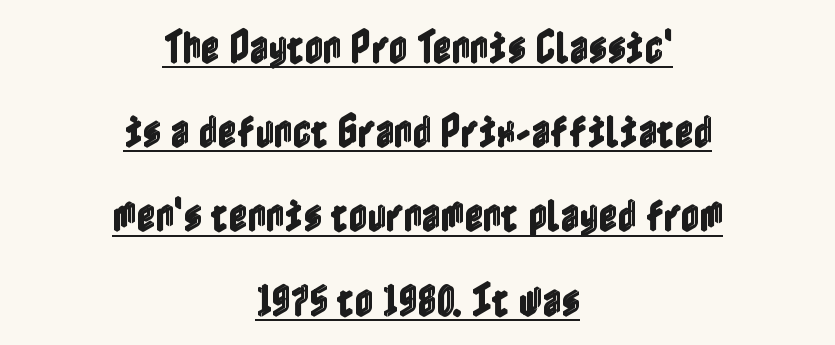
Underline: present. Where is the straight margin? There isn't one; the lines are centered. Characters follow at the spacing the type designer built in. Quick note: not italic, upright. Regarding leading, the lines here are spaced well apart.
